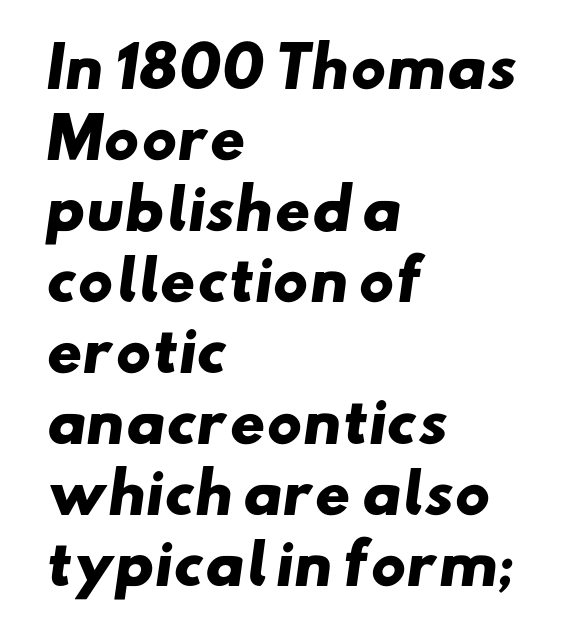
{"serif": "no", "bold": "yes", "weight": "heavy", "width": "wide", "stroke_contrast": "low", "x_height": "small", "monospaced": "no", "underline": "no", "align": "left", "line_spacing": "normal", "line_spacing_ratio": 1.29, "letter_spacing": "normal", "letter_spacing_em": 0.0, "glyph_px": 55}
